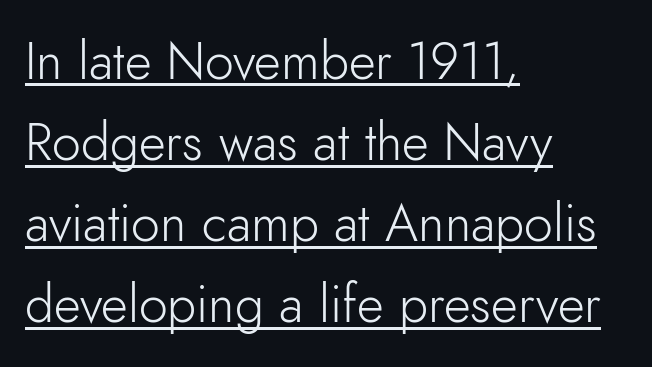
The lines in this sample share a left origin and differ only in where they stop. The rendering shows plain stroke endings on the letterforms — a sans-serif design. Leading: standard. Note the varied advance widths — an 'i' is clearly narrower than an 'm'. Nothing heavy about these letters — not bold at all.
